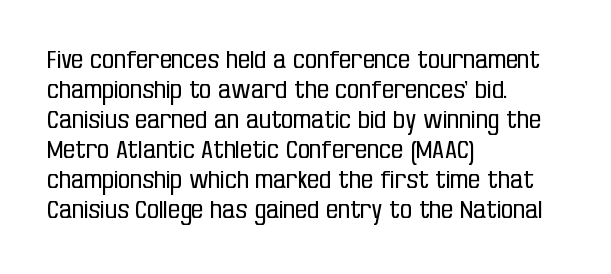
The image shows 24 px text type, upright; set left-aligned, normal line spacing (1.25x), normal letter spacing, not underlined.
